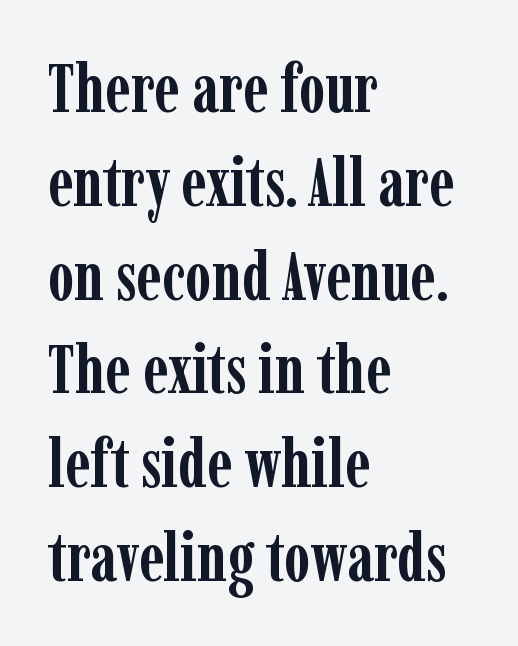
{"serif": "yes", "italic": "no", "bold": "yes", "weight": "semibold", "width": "condensed", "stroke_contrast": "low", "x_height": "medium", "monospaced": "no", "underline": "no", "align": "left", "line_spacing": "normal", "line_spacing_ratio": 1.4, "letter_spacing": "normal", "letter_spacing_em": 0.0, "glyph_px": 67}
